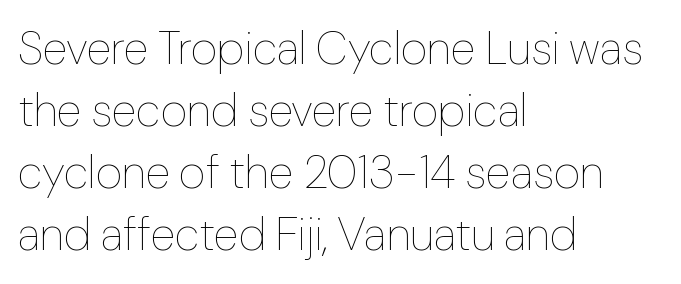
The image shows 46 px thin type, upright; set left-aligned, normal line spacing (1.35x), normal letter spacing, not underlined; low stroke contrast and a medium x-height.
